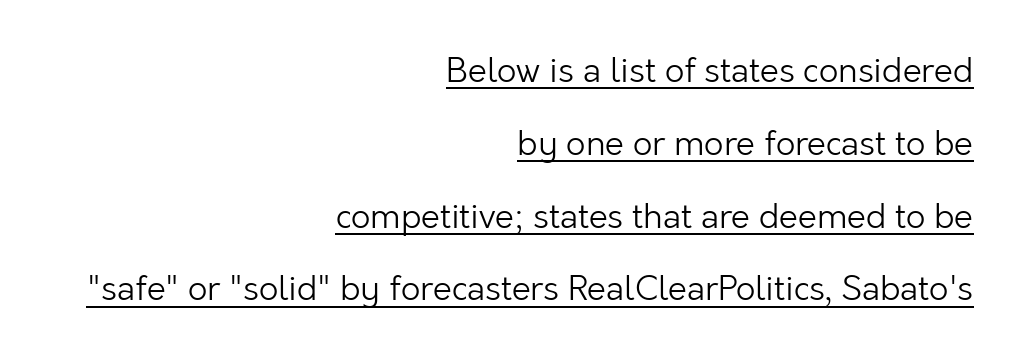
The image shows 34 px light sans-serif type, upright; set right-aligned, loose line spacing (2.14x), normal letter spacing, underlined; low stroke contrast and a medium x-height.
